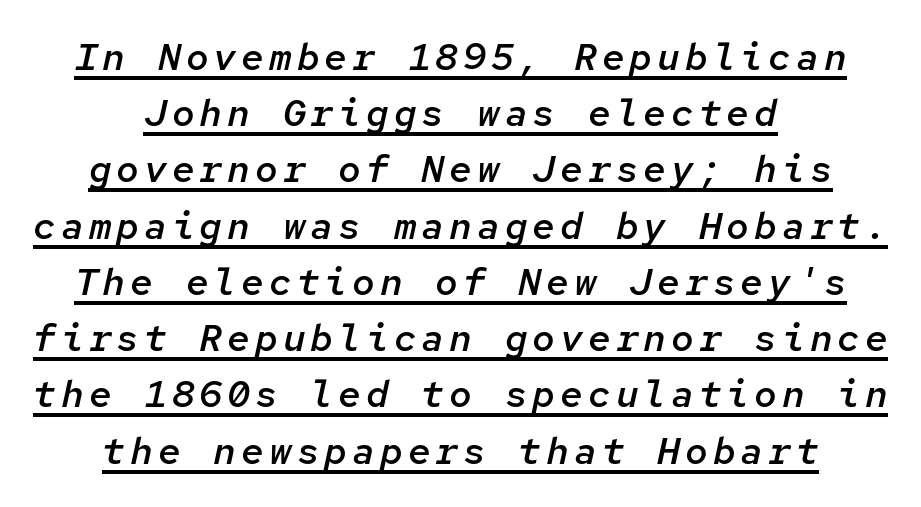
{"italic": "yes", "lean": "right", "slant_degrees": 12, "bold": "semi", "weight": "semibold", "width": "normal", "stroke_contrast": "low", "x_height": "medium", "monospaced": "yes", "underline": "yes", "align": "center", "line_spacing": "normal", "line_spacing_ratio": 1.48, "glyph_px": 38}
